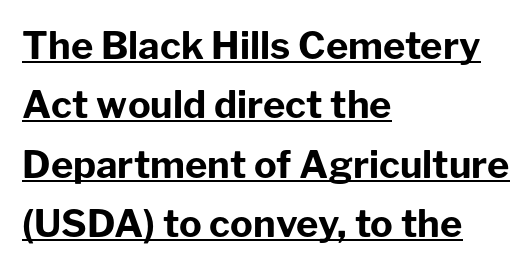
Regarding serifs, this sample does without them. It's the straight-up-and-down kind of type. The rendering uses natural spacing where letterforms have individual widths. These words are printed bold, with thick strokes throughout. A typographer would call this underscored text.
